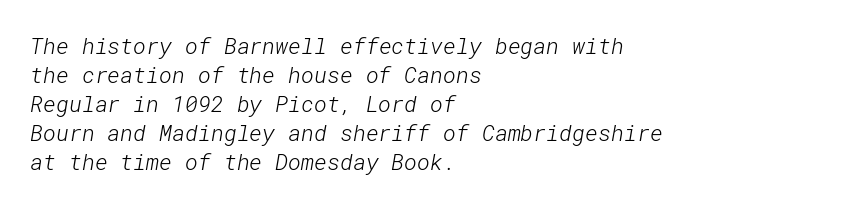
Rule under the text: the space is simply empty. There is no visible air inserted between adjacent glyphs. Summary of vertical rhythm: regular, with standard interline spacing. Bold? No — there's no thickening of the strokes. The typesetter chose a ragged-right arrangement here.
